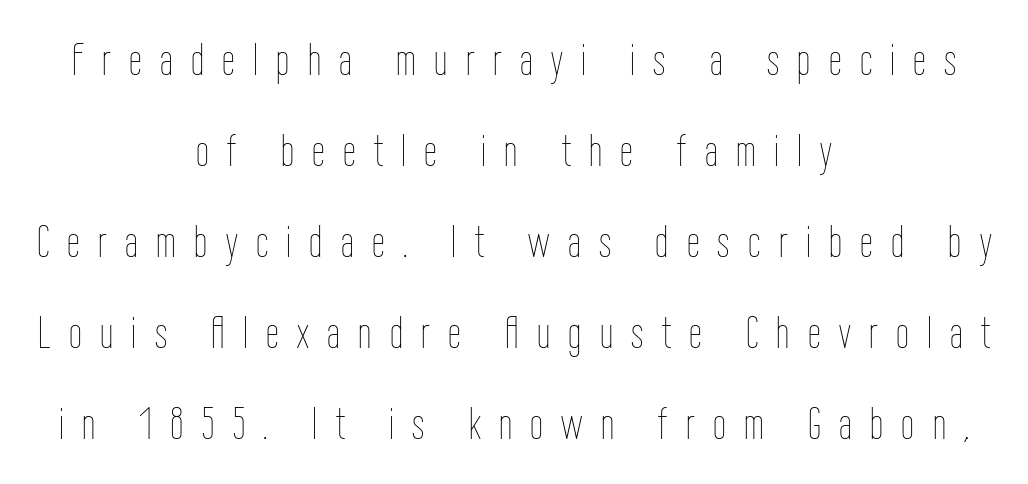
The image shows 46 px thin, condensed type, upright; set centered, loose line spacing (1.98x), unusually wide letter spacing (+0.4 em), not underlined; low stroke contrast and a medium x-height.
